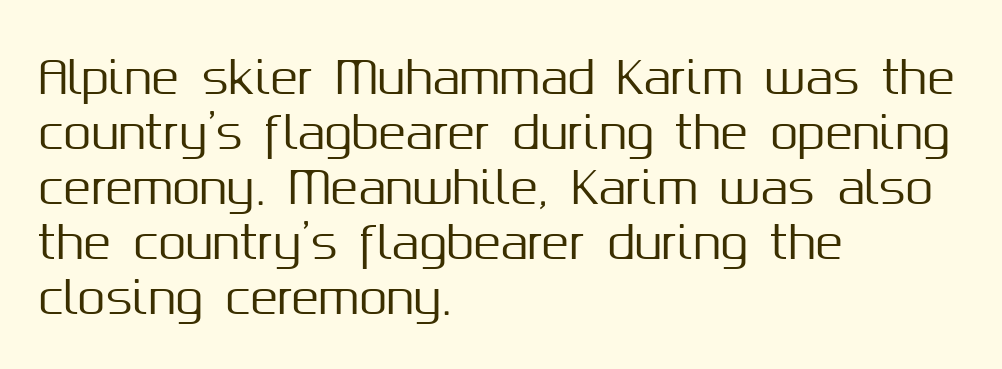
The image shows 45 px sans-serif type, upright; set left-aligned, line spacing 1.22x, normal letter spacing, not underlined; medium stroke contrast and a medium x-height.
